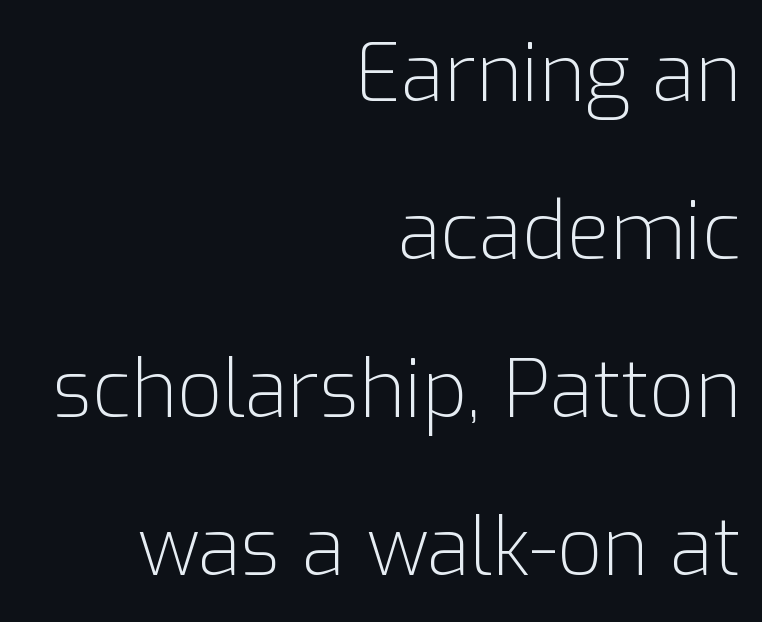
The image shows 79 px light sans-serif type, upright; set right-aligned, loose line spacing (2.0x), normal letter spacing, not underlined; low stroke contrast and a medium x-height.
